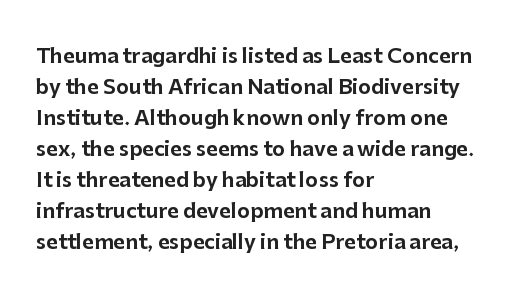
{"italic": "no", "underline": "no", "align": "left", "line_spacing": "normal", "line_spacing_ratio": 1.55, "letter_spacing": "normal", "letter_spacing_em": 0.0, "glyph_px": 20}
